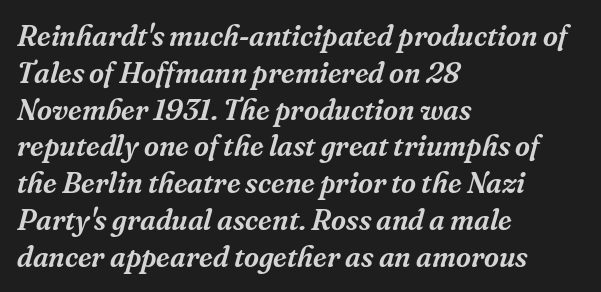
The image shows 29 px serif type, italic (leaning right); set left-aligned, normal line spacing (1.27x), normal letter spacing, not underlined; medium stroke contrast and a medium x-height.
